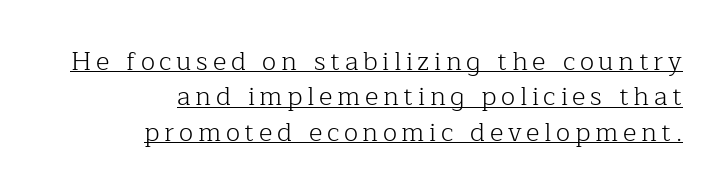
{"italic": "no", "bold": "no", "underline": "yes", "align": "right", "line_spacing": "normal", "line_spacing_ratio": 1.36, "glyph_px": 26}
